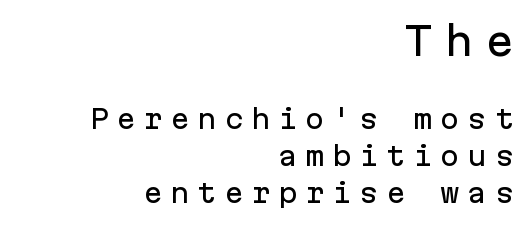
Serif or sans? Sans — the stroke terminals are bare. Do the letters lean? They stand straight. What's the leading like? Ordinary, nothing unusual. All the whitespace from short lines collects on the left.
